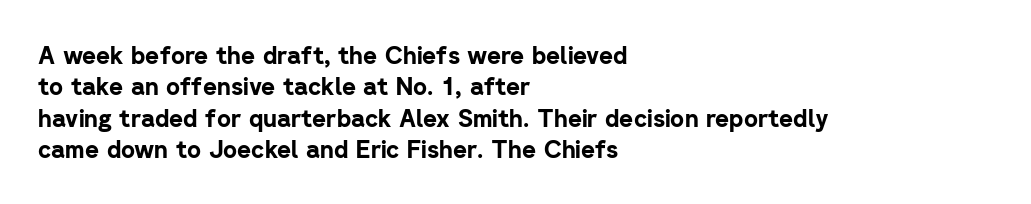
{"italic": "no", "bold": "yes", "underline": "no", "align": "left", "line_spacing": "normal", "line_spacing_ratio": 1.31, "letter_spacing": "normal", "letter_spacing_em": 0.0, "glyph_px": 24}
